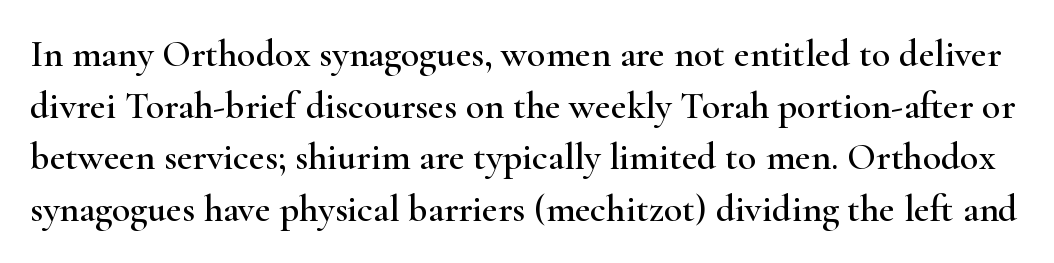
Q: Is the text italic (slanted)? A: No, it is upright.
Q: Is the typeface a serif or a sans-serif typeface? A: Serif.
Q: Is the text underlined? A: No.
Q: Is the spacing between letters normal or unusually wide? A: Normal.
Q: Is the spacing between lines tight, normal or loose? A: Normal.
Q: Width (condensed, normal, or wide)? A: Wide.
Q: Stroke contrast? A: High.
Q: x-height? A: Small.
Q: Monospaced? A: No.
